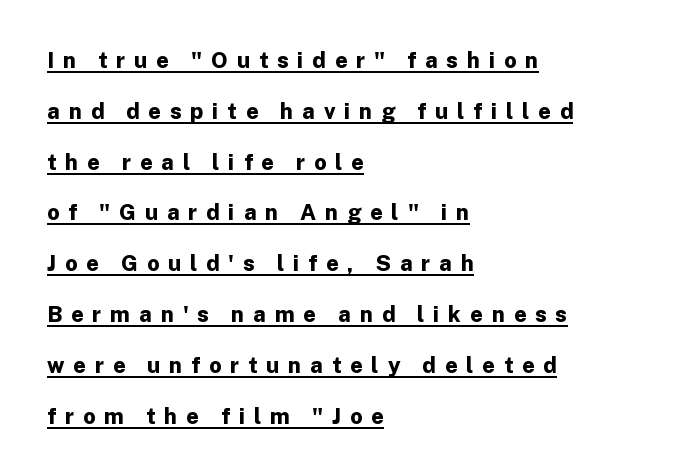
The image shows 22 px bold type, upright; set left-aligned, loose line spacing (2.31x), unusually wide letter spacing (+0.4 em), underlined.
